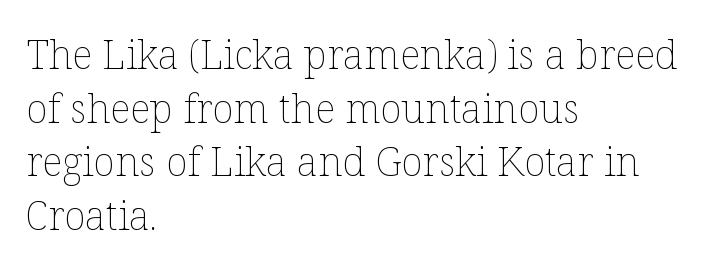
The image shows 40 px thin type, upright; set left-aligned, normal line spacing (1.34x), normal letter spacing, not underlined; low stroke contrast and a medium x-height.
